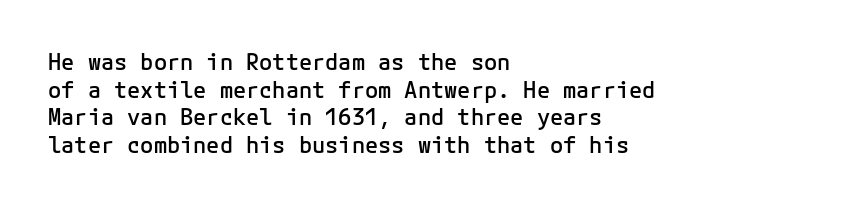
Q: Is the text bold? A: Semi-bold.
Q: Is the text italic (slanted)? A: No, it is upright.
Q: Is the text underlined? A: No.
Q: How is the paragraph aligned? A: Left-aligned.
Q: Is the spacing between letters normal or unusually wide? A: Normal.
Q: Is the spacing between lines tight, normal or loose? A: Normal.
